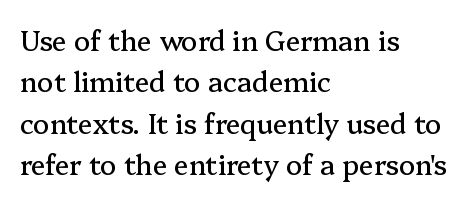
Successive baselines arrive at the customary interval. Short and long lines alike share a common starting point at left. Italic: no, the glyphs are upright roman. Short note: letters normally spaced. Quick note: underline off.
